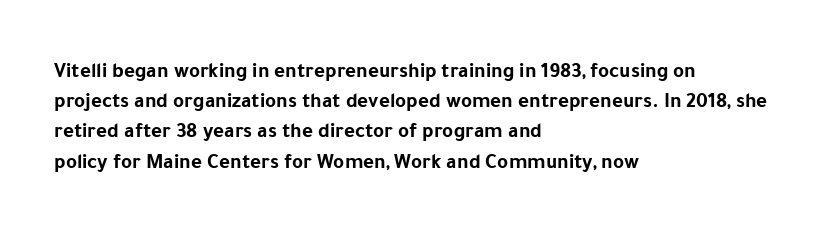
Emphasis by weight is at full strength: bold. Compared with typical body copy, the letter spacing here is the same. The passage shown is not underscored anywhere. Each new line begins a customary step beneath the previous one.
